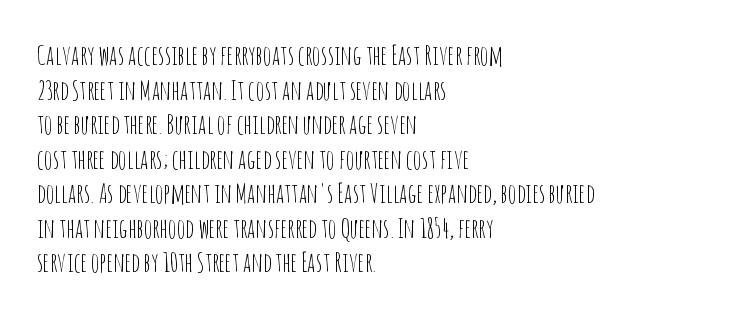
The image shows 27 px text type, upright; set left-aligned, normal line spacing (1.28x), normal letter spacing, not underlined.
